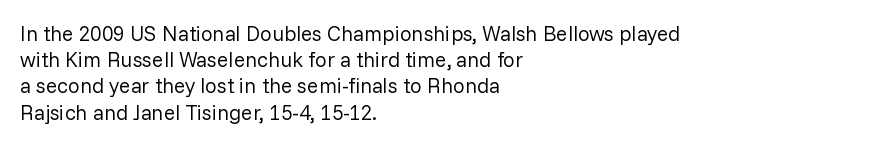
Q: Is the text bold? A: No.
Q: Is the text italic (slanted)? A: No, it is upright.
Q: Is the text underlined? A: No.
Q: How is the paragraph aligned? A: Left-aligned.
Q: Is the spacing between letters normal or unusually wide? A: Normal.
Q: Is the spacing between lines tight, normal or loose? A: Normal.
